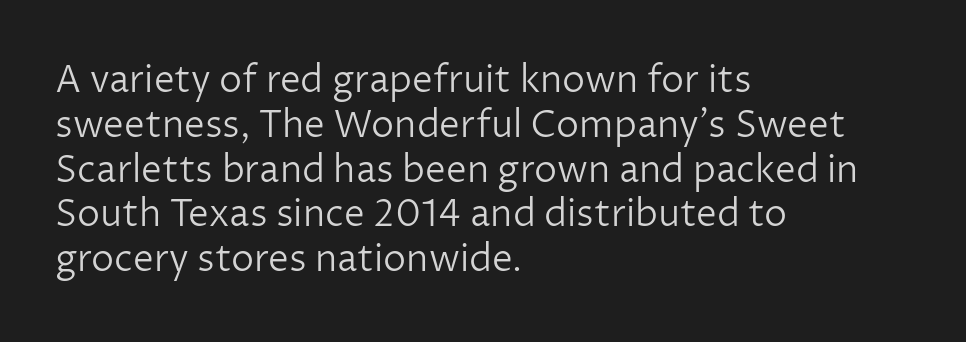
Q: Is the text bold? A: No.
Q: Is the text italic (slanted)? A: No, it is upright.
Q: Is the typeface a serif or a sans-serif typeface? A: Sans-serif.
Q: Is the text underlined? A: No.
Q: How is the paragraph aligned? A: Left-aligned.
Q: Is the spacing between letters normal or unusually wide? A: Normal.
Q: Width (condensed, normal, or wide)? A: Normal.
Q: Stroke contrast? A: Low.
Q: x-height? A: Medium.
Q: Monospaced? A: No.
